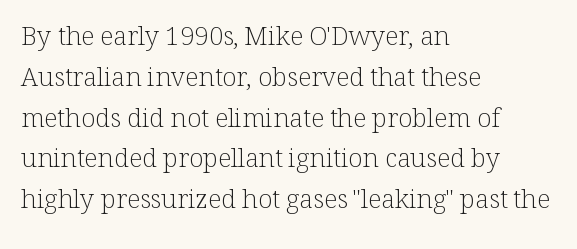
The gap between lines stays unmarked. No extra tracking has been applied to these lines. Does the leading feel generous? No, just average. Short and long lines alike share a common starting point at left.
